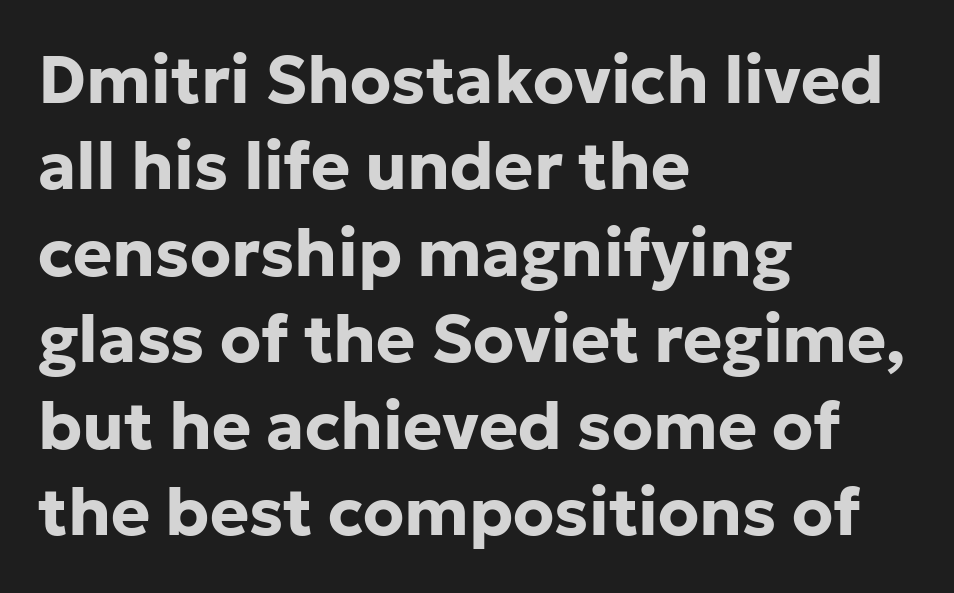
How heavy is the stroke? Heavy — this is a bold. This sample is left-justified, so line endings fall wherever the words run out. You could call the tracking neutral — neither tight nor loose. Note: no serifs on the glyphs. Underline: absent.
